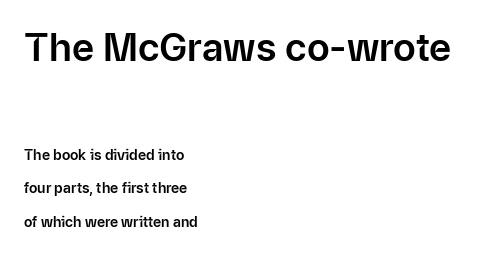
Q: Is the text italic (slanted)? A: No, it is upright.
Q: Is the typeface a serif or a sans-serif typeface? A: Sans-serif.
Q: Is the text underlined? A: No.
Q: How is the paragraph aligned? A: Left-aligned.
Q: Is the spacing between letters normal or unusually wide? A: Normal.
Q: Is the spacing between lines tight, normal or loose? A: Loose.
Q: Which block of text is set in a larger size, the first (top) or the second (bottom)? A: The first (top) one.
Q: Width (condensed, normal, or wide)? A: Normal.
Q: Stroke contrast? A: Low.
Q: x-height? A: Medium.
Q: Monospaced? A: No.
